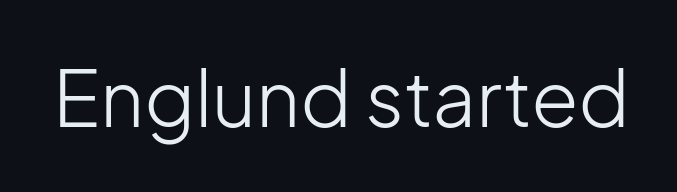
The image shows 77 px light sans-serif type, upright; set normal letter spacing, not underlined; low stroke contrast and a medium x-height.
